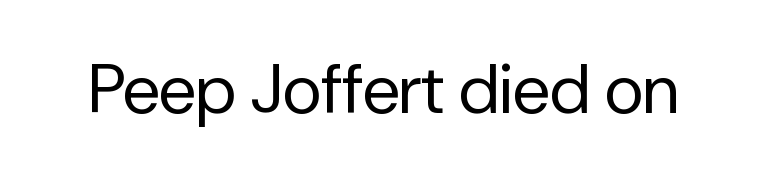
{"serif": "no", "italic": "no", "bold": "no", "weight": "regular", "width": "normal", "stroke_contrast": "low", "x_height": "medium", "monospaced": "no", "underline": "no", "letter_spacing": "normal", "letter_spacing_em": 0.0, "glyph_px": 68}
